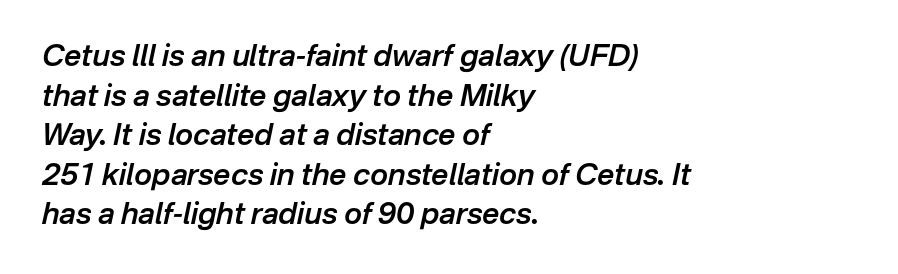
{"italic": "yes", "lean": "right", "slant_degrees": 12, "bold": "semi", "weight": "semibold", "width": "normal", "stroke_contrast": "low", "x_height": "medium", "monospaced": "no", "underline": "no", "align": "left", "line_spacing": "normal", "line_spacing_ratio": 1.32, "letter_spacing": "normal", "letter_spacing_em": 0.0, "glyph_px": 30}
